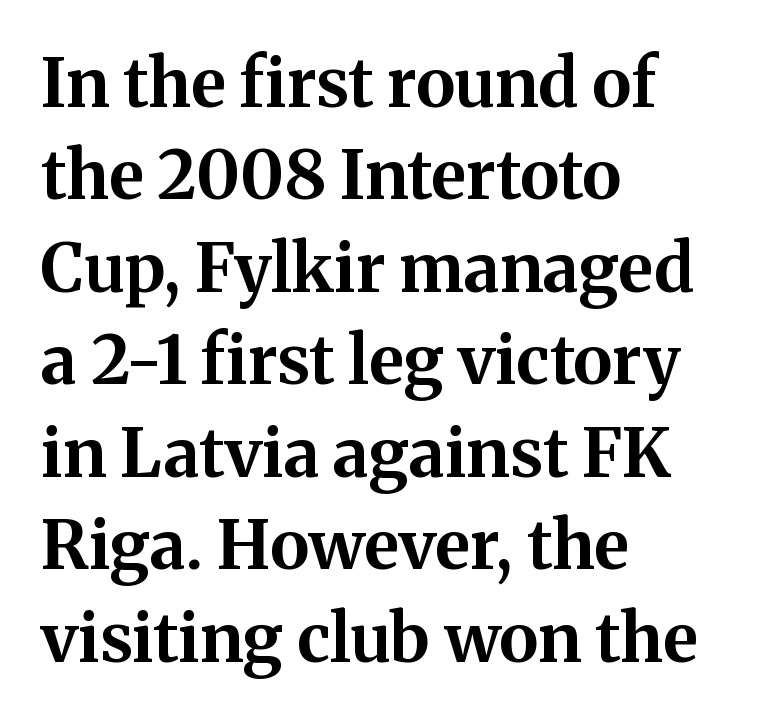
The image shows 67 px bold serif type, upright; set left-aligned, normal line spacing (1.38x), normal letter spacing, not underlined; medium stroke contrast and a medium x-height.
